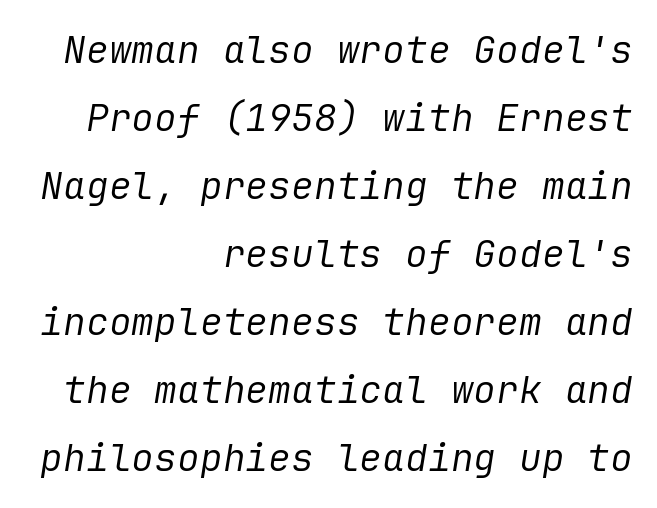
The image shows 38 px regular-weight type, italic (leaning right); set right-aligned, line spacing 1.79x, normal letter spacing, not underlined; low stroke contrast and a medium x-height.
